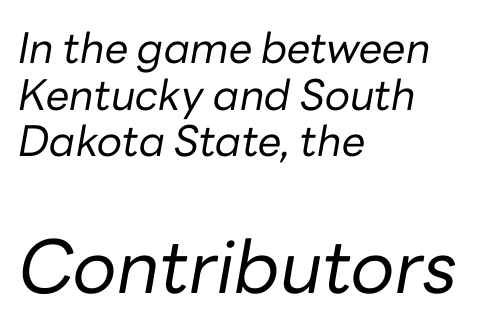
This sample uses an oblique cut, with every glyph tilted off the vertical. Vertically, the passage feels compressed, each row crowding the next. The gap between lines stays unmarked. Stem width sits at or under what a default text font uses. Inter-character spacing is left at the font's built-in metrics.
